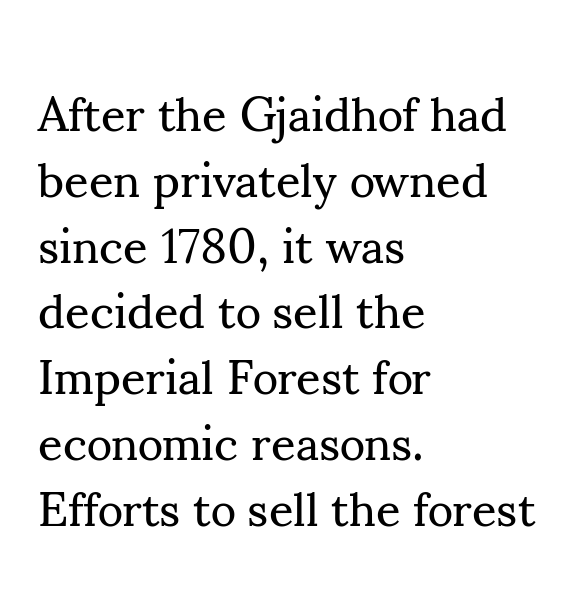
The image shows 48 px regular-weight serif type, upright; set left-aligned, normal line spacing (1.37x), normal letter spacing, not underlined; medium stroke contrast and a small x-height.
